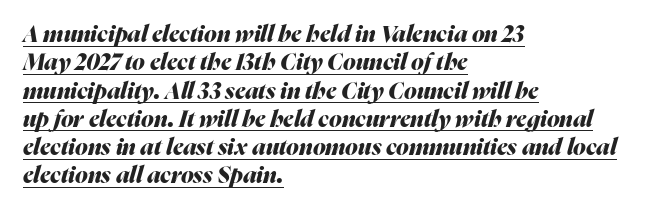
Does a line run under the words? Yes, clearly. In terms of weight, the rendering is a true, heavy bold. The horizontal fit of the characters is conventional and even. A student would call this left alignment; a typographer would say flush left, rag right. The whole block is typeset with a tilt.
